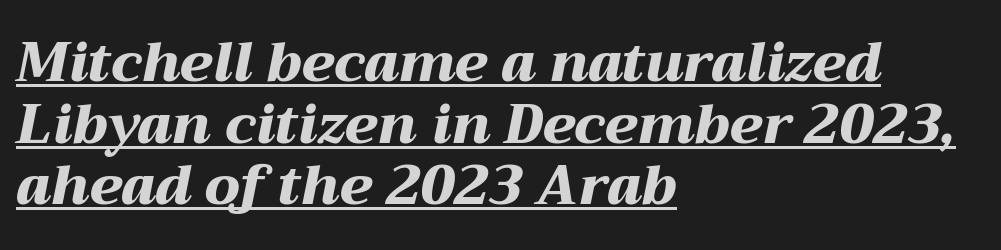
Q: Is the text bold? A: Yes.
Q: Is the text italic (slanted)? A: Yes, it leans right by about 12 degrees.
Q: Is the text underlined? A: Yes.
Q: How is the paragraph aligned? A: Left-aligned.
Q: Is the spacing between letters normal or unusually wide? A: Normal.
Q: Is the spacing between lines tight, normal or loose? A: Tight.
Q: Width (condensed, normal, or wide)? A: Wide.
Q: Stroke contrast? A: Medium.
Q: x-height? A: Medium.
Q: Monospaced? A: No.
